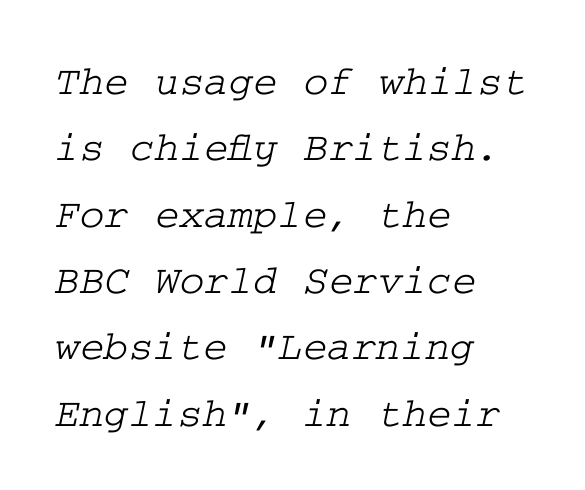
The lines sit at an ordinary, default distance from one another. Any mark beneath the type? The region is blank. The tracking reads as untouched default to a designer's eye. This is serif lettering, the kind often seen in printed books. Casual observation: everything's shoved over to the left.
